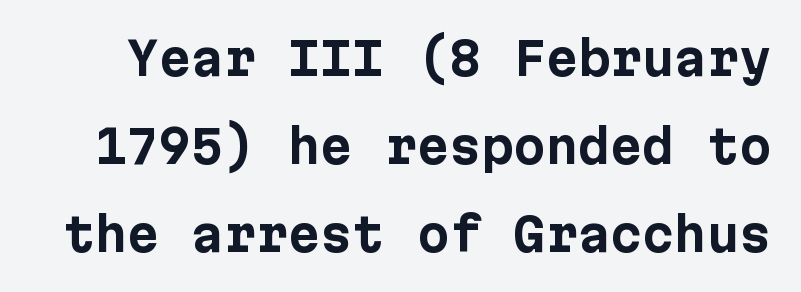
{"serif": "no", "italic": "no", "bold": "yes", "weight": "bold", "width": "normal", "stroke_contrast": "low", "x_height": "medium", "underline": "no", "line_spacing": "loose", "line_spacing_ratio": 1.91, "letter_spacing": "normal", "letter_spacing_em": 0.0, "glyph_px": 46}
